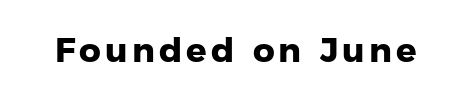
{"serif": "no", "bold": "yes", "weight": "heavy", "width": "normal", "stroke_contrast": "low", "x_height": "medium", "monospaced": "no", "underline": "no", "glyph_px": 34}
